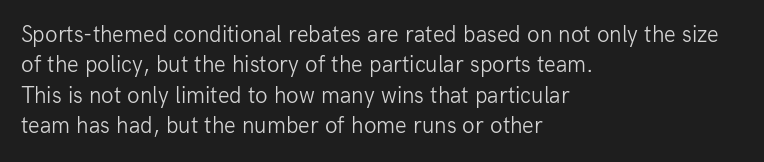
The image shows 23 px text type, upright; set left-aligned, normal line spacing (1.32x), normal letter spacing, not underlined.
